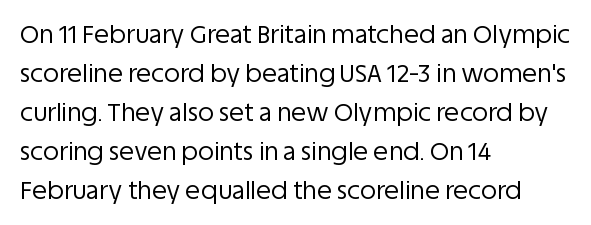
The space between consecutive lines is moderate. In terms of letterspacing, this is plain default setting. This rendering features lettering with no underline. Is the stroke heavy? The answer is a plain regular-or-lighter.
